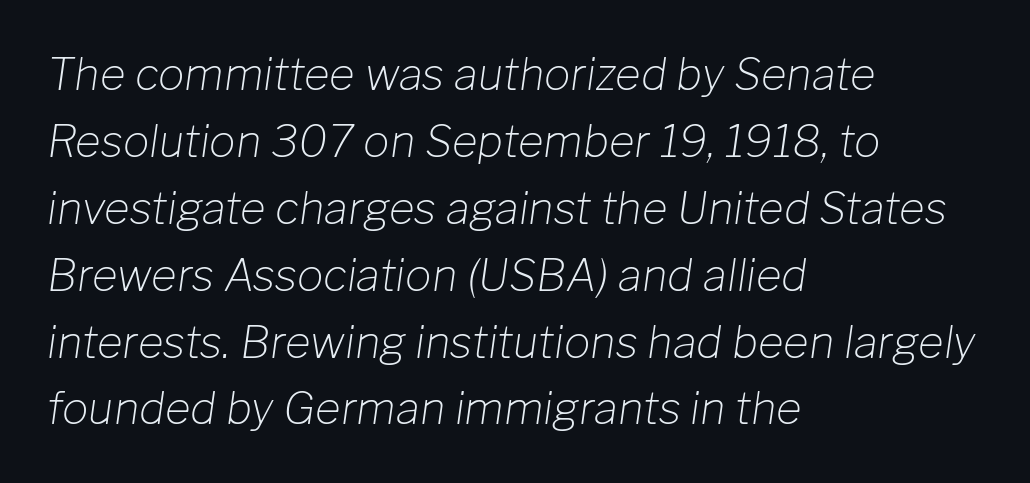
The image shows 44 px light type, italic (leaning right); set left-aligned, normal line spacing (1.52x), normal letter spacing, not underlined; low stroke contrast and a medium x-height.
